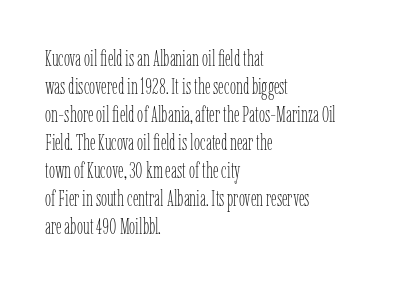
The image shows 22 px text type, upright; set left-aligned, normal line spacing (1.27x), normal letter spacing, not underlined.
